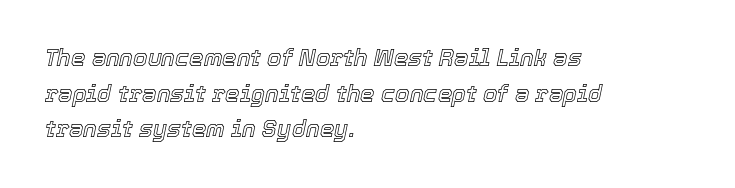
The paragraph has a hard left edge and a soft right edge. A normal amount of white space separates one row of letters from the next. The passage shown is not underscored anywhere. Caption: standard tracking, unaltered. The whole block is typeset with a tilt.
